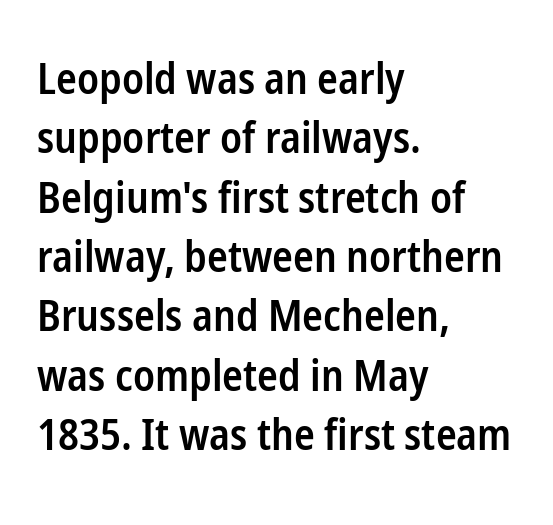
Q: Is the text bold? A: Semi-bold.
Q: Is the text italic (slanted)? A: No, it is upright.
Q: Is the typeface a serif or a sans-serif typeface? A: Sans-serif.
Q: Is the text underlined? A: No.
Q: How is the paragraph aligned? A: Left-aligned.
Q: Is the spacing between letters normal or unusually wide? A: Normal.
Q: Is the spacing between lines tight, normal or loose? A: Normal.
Q: Width (condensed, normal, or wide)? A: Condensed.
Q: Stroke contrast? A: Low.
Q: x-height? A: Medium.
Q: Monospaced? A: No.
